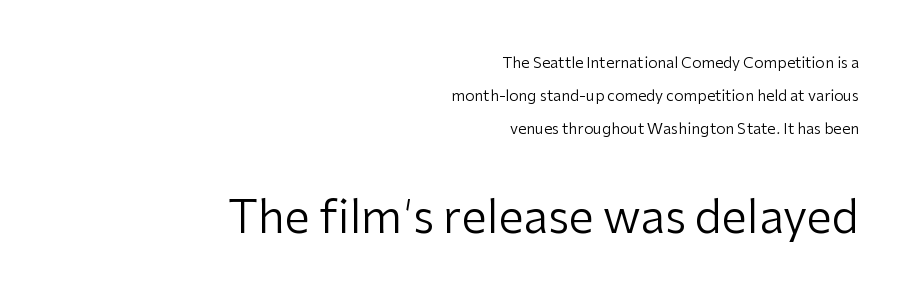
The image shows 45 px regular-weight sans-serif type, upright; set right-aligned, loose line spacing (2.19x), normal letter spacing, not underlined; the second (bottom) block is 3.0x larger; low stroke contrast and a medium x-height.
